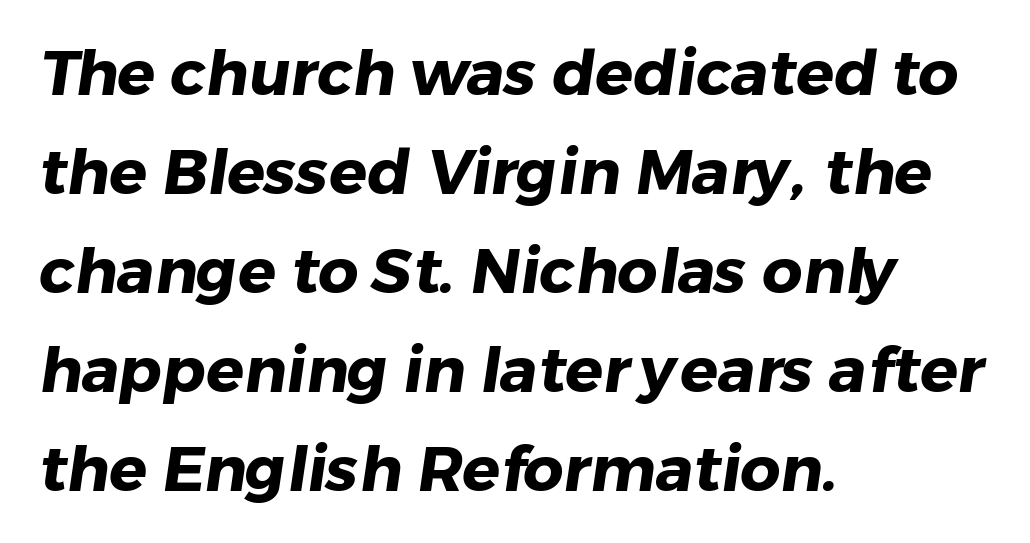
Does the copy run flush right? No — it runs flush left. The glyphs have the mass of a bold cut. Spacing between characters is what you'd get straight out of the box. A clean baseline with only descenders dipping below it. These lines sit exactly where default settings would place them.
